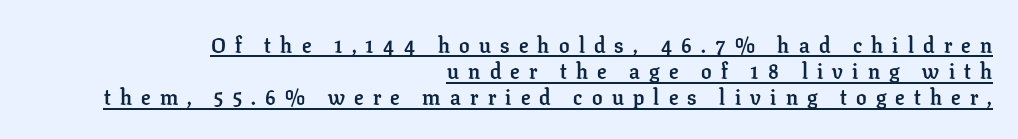
The image shows 21 px bold type, upright; set right-aligned, normal line spacing (1.25x), unusually wide letter spacing (+0.44 em), underlined.
